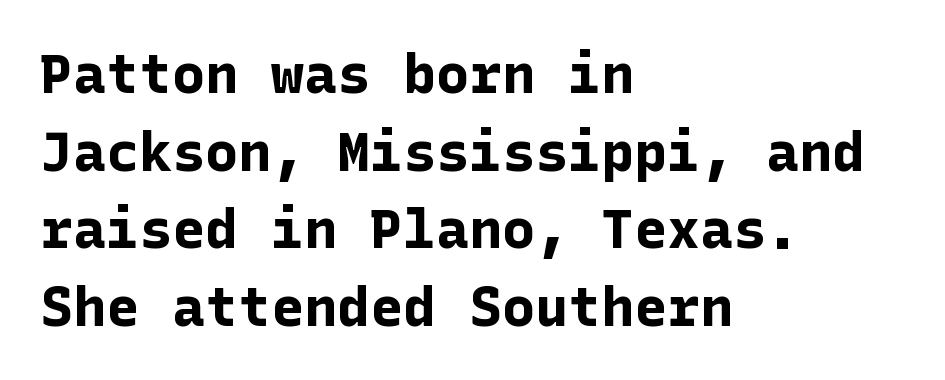
The image shows 55 px bold sans-serif type, upright; set left-aligned, normal line spacing (1.41x), normal letter spacing, not underlined; low stroke contrast and a medium x-height.
